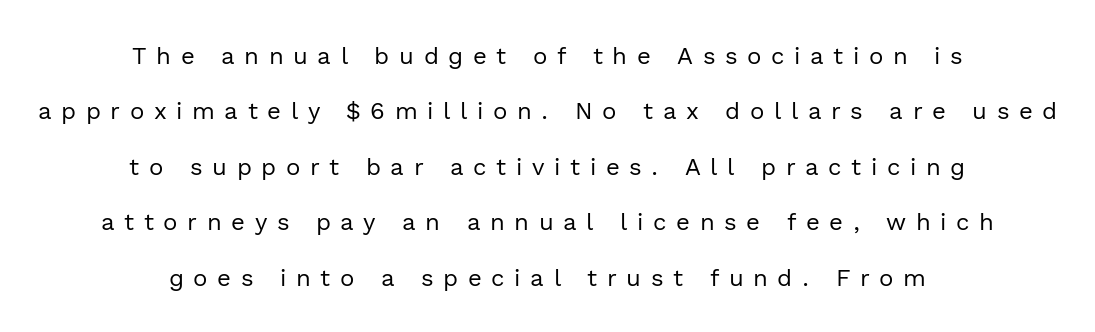
The typesetting does not lean heavy: it is not bold. Each new line begins a long way beneath the previous one. The zone under the glyphs is completely vacant. The type sits square on the baseline with zero lean. The line texture is sparse and dotted thanks to wide tracking.
